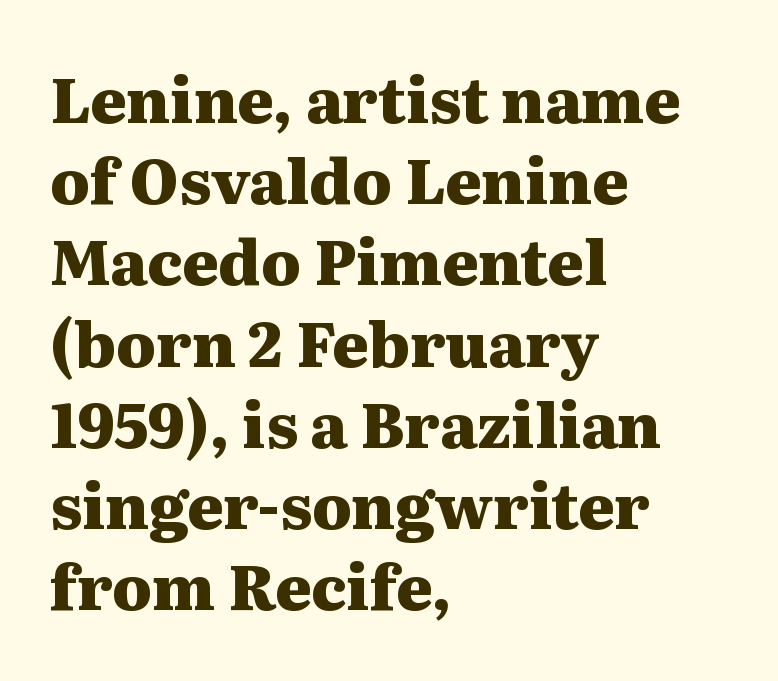
The image shows 62 px heavy, wide serif type, upright; set left-aligned, normal line spacing (1.31x), normal letter spacing, not underlined; medium stroke contrast and a medium x-height.
